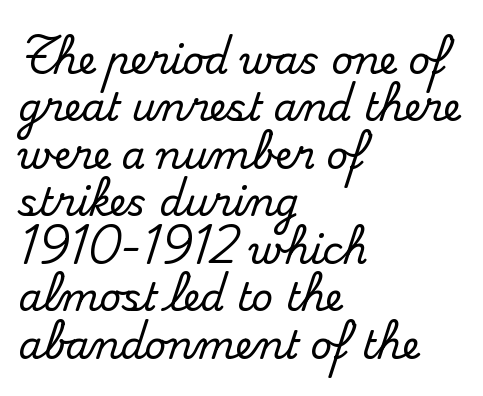
Each new line begins a customary step beneath the previous one. Each letter keeps its own natural width here, so spacing adapts to shape. Words appear dense and cohesive because spacing is normal. Unmarked baselines from the first word to the last.
